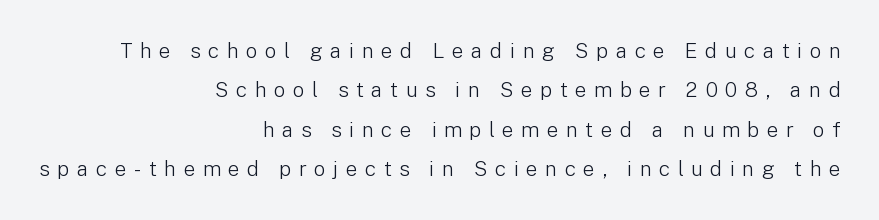
{"italic": "no", "bold": "no", "underline": "no", "align": "right", "line_spacing_ratio": 1.88, "letter_spacing": "wide", "letter_spacing_em": 0.35, "glyph_px": 21}
